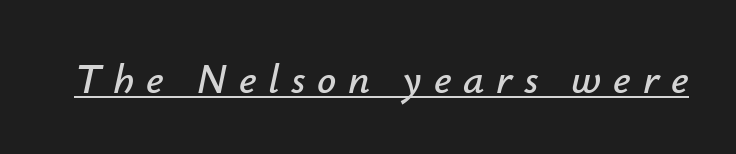
{"italic": "yes", "lean": "right", "slant_degrees": 12, "width": "normal", "stroke_contrast": "low", "x_height": "small", "monospaced": "no", "underline": "yes", "letter_spacing": "wide", "letter_spacing_em": 0.28, "glyph_px": 42}
